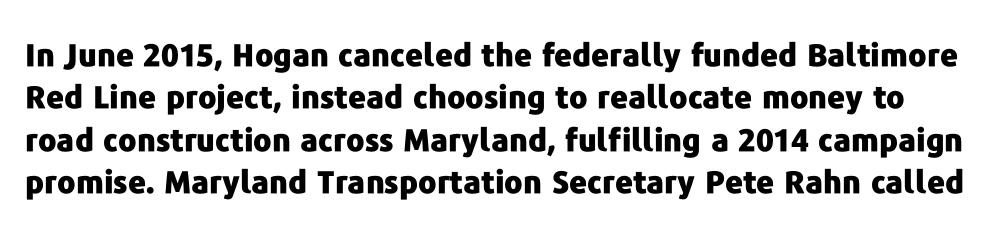
The block of text has a typical density, with ordinary space between rows. The face used here is proportionally spaced, like ordinary book or web type. Designer's note — italics off, roman on. Strong, thick strokes mark this as bold type. Letter spacing: default. The glyphs are unaccompanied by any horizontal stroke below them.
